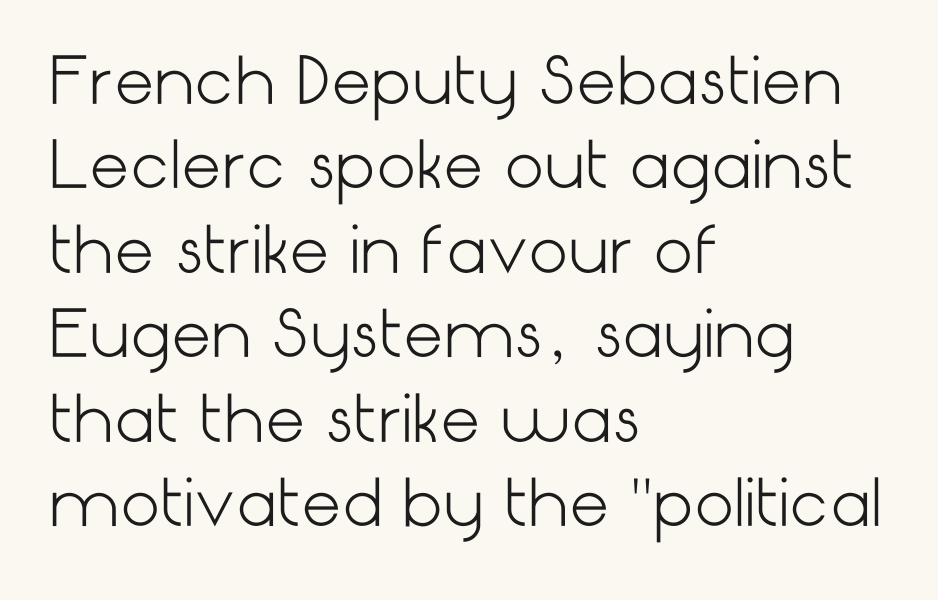
Short note: letters normally spaced. Line spacing here is normal. Vertical stems look standard width or narrower in stroke. Characters remain perfectly vertical along every line. You can tell from the bare stems that sans-serif type was used.
